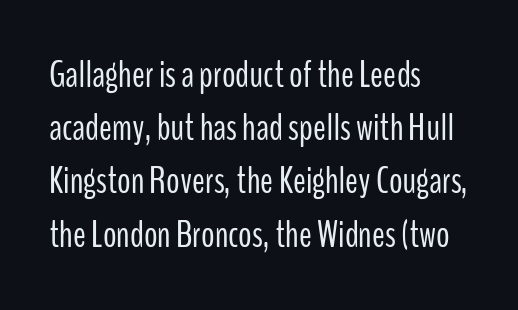
Is this a sans? Yes — the strokes have no serifs. Bare-footed words on every line. Standard letterfit; no display-style spreading of the glyphs. Here the designer chose a conventional face with non-uniform glyph widths. Baseline-to-baseline distance is the conventional proportion of letter height.
